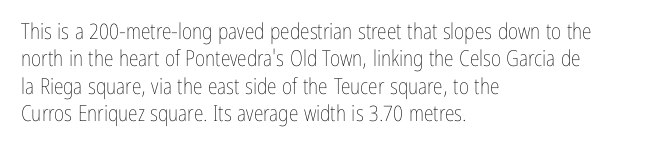
The image shows 22 px text type, upright; set left-aligned, line spacing 1.24x, normal letter spacing, not underlined.
